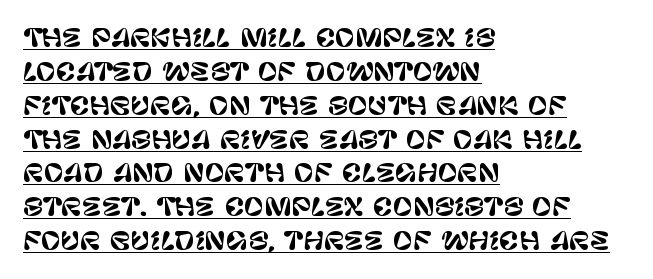
{"underline": "yes", "align": "left", "line_spacing": "normal", "line_spacing_ratio": 1.41, "letter_spacing": "normal", "letter_spacing_em": 0.0, "glyph_px": 24}
